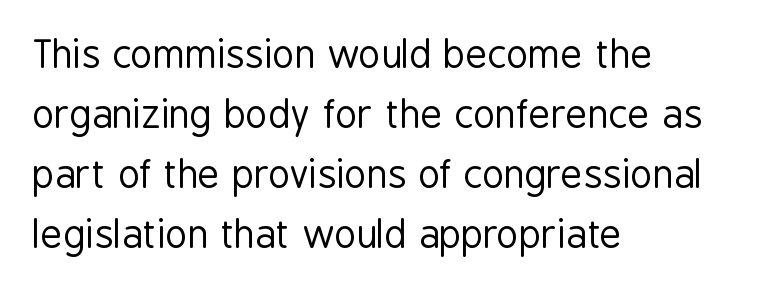
The letters advance in unequal steps, a hallmark of proportional type. This sample keeps an unexceptional amount of space between lines. Serifs: no, the terminals of the letterforms are clean. Stroke mass is kept to a normal reading level or below. The zone under the glyphs is completely vacant.
